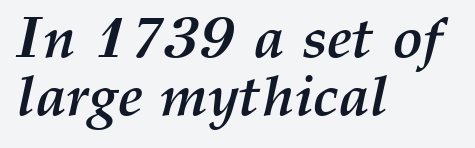
Q: Is the text bold? A: Yes.
Q: Is the text italic (slanted)? A: Yes, it leans right by about 12 degrees.
Q: Is the text underlined? A: No.
Q: How is the paragraph aligned? A: Left-aligned.
Q: Is the spacing between letters normal or unusually wide? A: Normal.
Q: Is the spacing between lines tight, normal or loose? A: Tight.
Q: Width (condensed, normal, or wide)? A: Normal.
Q: Stroke contrast? A: Medium.
Q: x-height? A: Medium.
Q: Monospaced? A: No.
